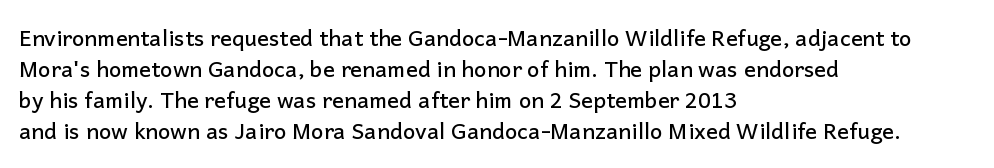
Q: Is the text italic (slanted)? A: No, it is upright.
Q: Is the text underlined? A: No.
Q: How is the paragraph aligned? A: Left-aligned.
Q: Is the spacing between letters normal or unusually wide? A: Normal.
Q: Is the spacing between lines tight, normal or loose? A: Normal.
